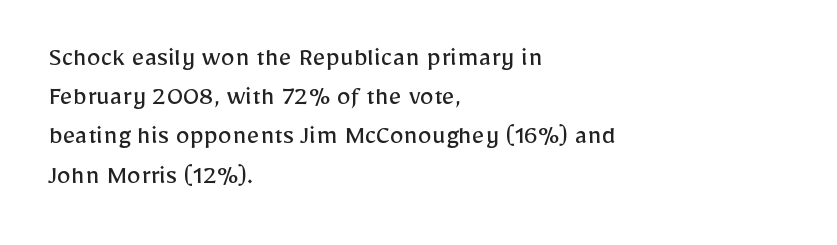
Q: Is the text bold? A: No.
Q: Is the text italic (slanted)? A: No, it is upright.
Q: Is the typeface a serif or a sans-serif typeface? A: Sans-serif.
Q: Is the text underlined? A: No.
Q: How is the paragraph aligned? A: Left-aligned.
Q: Is the spacing between letters normal or unusually wide? A: Normal.
Q: Is the spacing between lines tight, normal or loose? A: Normal.
Q: Width (condensed, normal, or wide)? A: Normal.
Q: Stroke contrast? A: Low.
Q: x-height? A: Medium.
Q: Monospaced? A: No.
